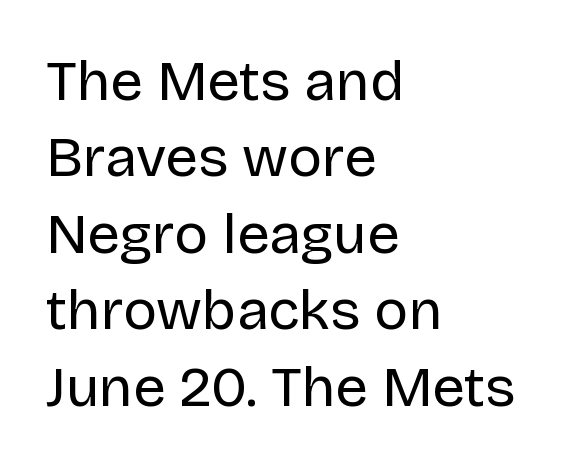
Q: Is the text bold? A: No.
Q: Is the text italic (slanted)? A: No, it is upright.
Q: Is the typeface a serif or a sans-serif typeface? A: Sans-serif.
Q: Is the text underlined? A: No.
Q: How is the paragraph aligned? A: Left-aligned.
Q: Is the spacing between letters normal or unusually wide? A: Normal.
Q: Is the spacing between lines tight, normal or loose? A: Normal.
Q: Width (condensed, normal, or wide)? A: Normal.
Q: Stroke contrast? A: Low.
Q: x-height? A: Large.
Q: Monospaced? A: No.
